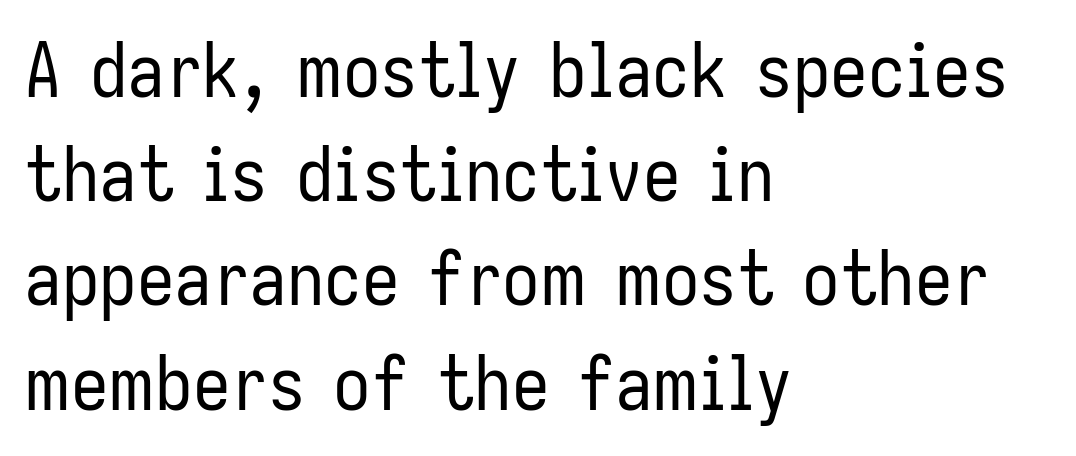
The image shows 75 px regular-weight, condensed sans-serif type, upright; set left-aligned, normal line spacing (1.39x), normal letter spacing, not underlined; low stroke contrast and a medium x-height.
